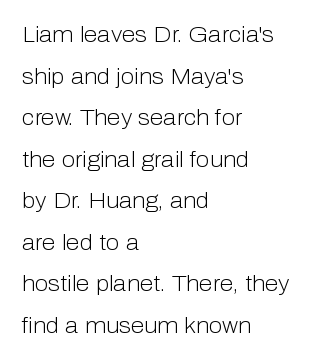
In CSS terms this would be text-align: left. Only glyphs here, with clear space below each row. The typesetting does not lean heavy: it is not bold. Each word holds together tightly as a unit, with standard inter-letter gaps. Ascenders rise straight up at ninety degrees.
